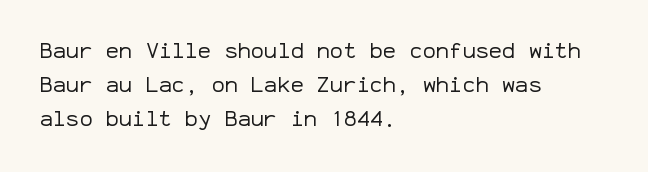
Caption: multi-line text, flush left, ragged right. Rendered with straight, roman letterforms. Beneath every word, the page is bare. Weight: not bold — regular or lighter. Nobody touched the tracking dial on this one. Vertically, the passage feels balanced, rows spaced as you'd expect.
